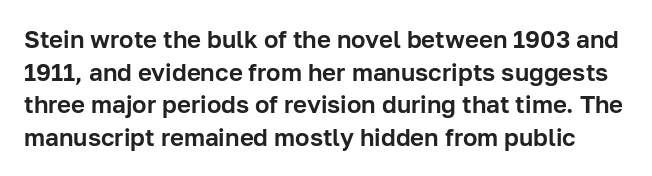
The image shows 24 px text type, upright; set normal line spacing (1.36x), normal letter spacing, not underlined.
